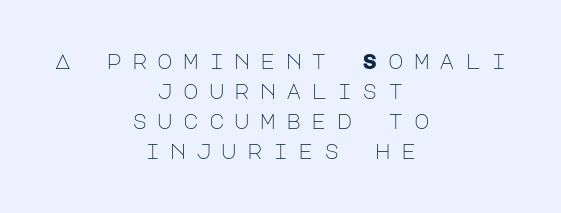
Q: Is the text bold? A: No.
Q: Is the text italic (slanted)? A: No, it is upright.
Q: Is the text underlined? A: No.
Q: How is the paragraph aligned? A: Centered.
Q: Is the spacing between letters normal or unusually wide? A: Unusually wide.
Q: Is the spacing between lines tight, normal or loose? A: Normal.
